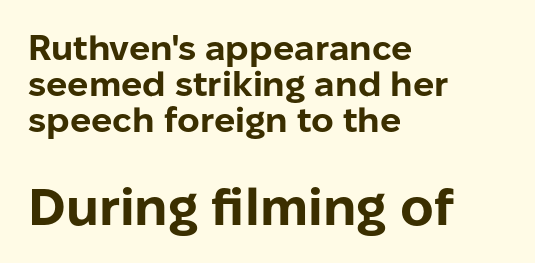
Q: Is the text bold? A: Yes.
Q: Is the text italic (slanted)? A: No, it is upright.
Q: Is the typeface a serif or a sans-serif typeface? A: Sans-serif.
Q: Is the text underlined? A: No.
Q: How is the paragraph aligned? A: Left-aligned.
Q: Is the spacing between letters normal or unusually wide? A: Normal.
Q: Is the spacing between lines tight, normal or loose? A: Tight.
Q: Which block of text is set in a larger size, the first (top) or the second (bottom)? A: The second (bottom) one.
Q: Width (condensed, normal, or wide)? A: Normal.
Q: Stroke contrast? A: Low.
Q: x-height? A: Medium.
Q: Monospaced? A: No.
